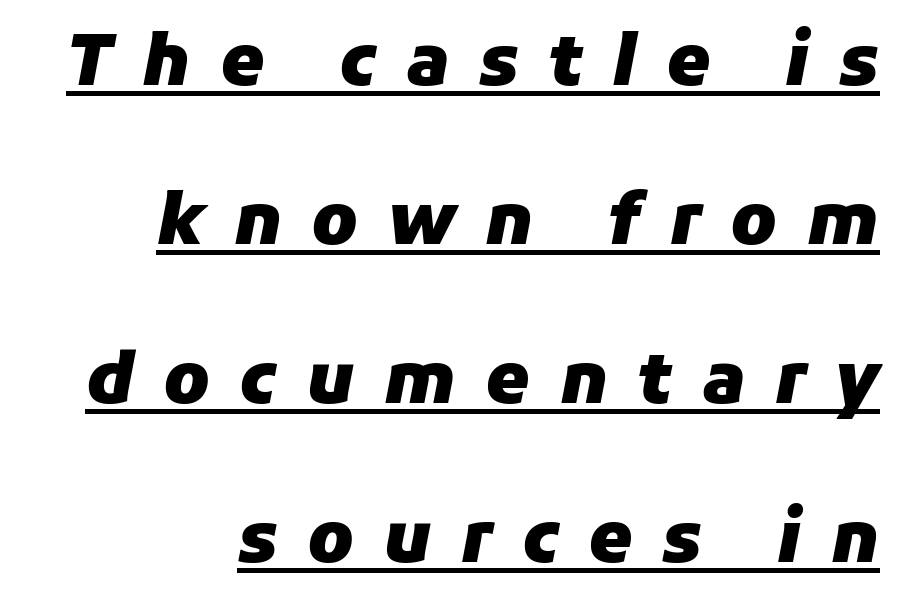
{"italic": "yes", "lean": "right", "slant_degrees": 11, "bold": "yes", "weight": "heavy", "width": "normal", "stroke_contrast": "low", "x_height": "medium", "monospaced": "no", "underline": "yes", "align": "right", "line_spacing": "loose", "line_spacing_ratio": 2.27, "letter_spacing": "wide", "letter_spacing_em": 0.42, "glyph_px": 70}
